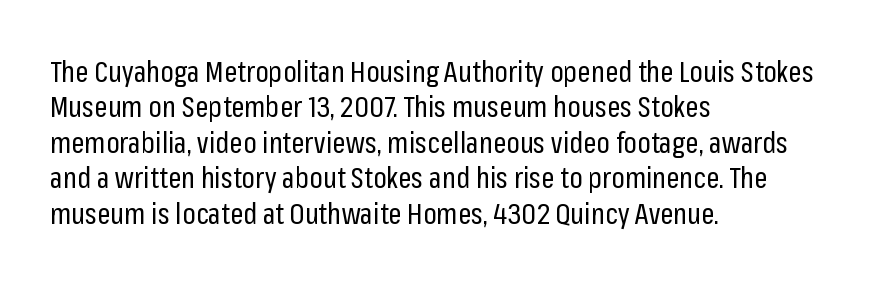
Where is the straight margin? On the left. Check where the strokes stop: nothing finishes them off — pure sans. Quick note: underline off. The gaps between neighbouring characters are ordinary and unremarkable.
